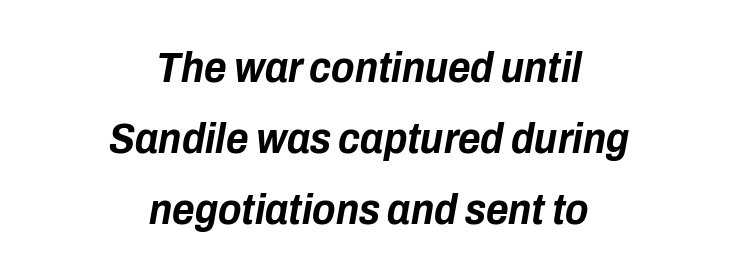
Alignment: centered. The letters are slanted; this is an italic face. These lines are rendered in a variable-pitch font. The space beneath each line is pristine and unruled. Typographic density is high because the face is bold. A normal amount of white space separates one row of letters from the next.
